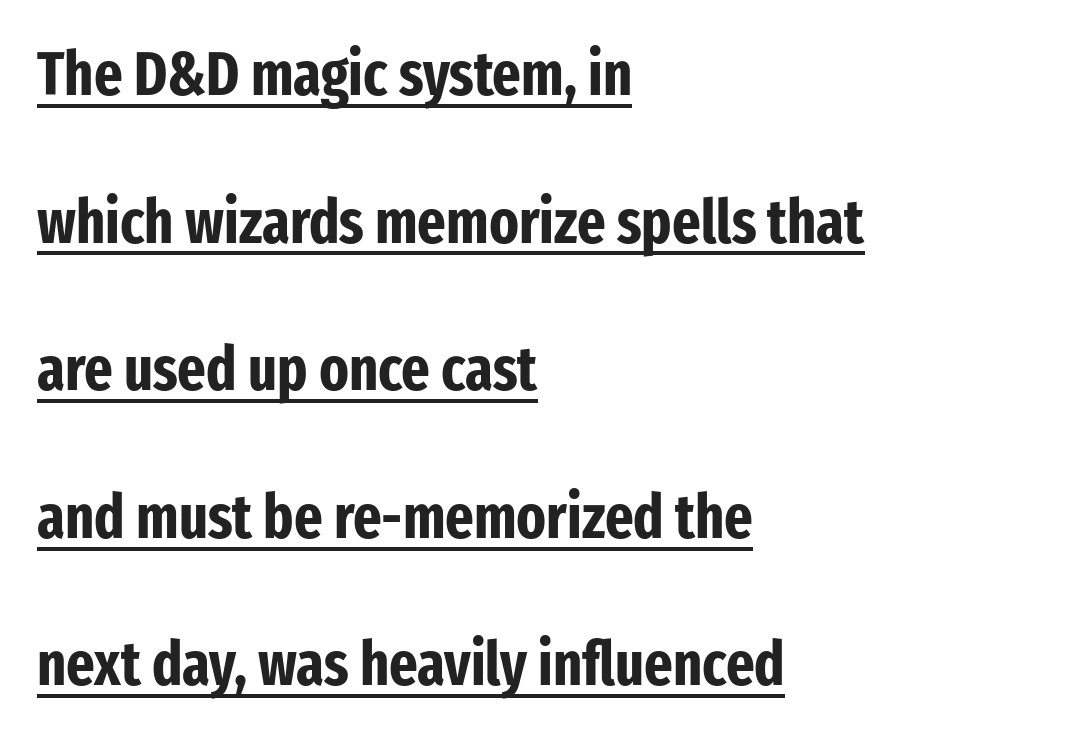
{"serif": "no", "italic": "no", "bold": "yes", "weight": "bold", "width": "condensed", "stroke_contrast": "low", "x_height": "medium", "monospaced": "no", "underline": "yes", "align": "left", "line_spacing": "loose", "line_spacing_ratio": 2.42, "letter_spacing": "normal", "letter_spacing_em": 0.0, "glyph_px": 61}
